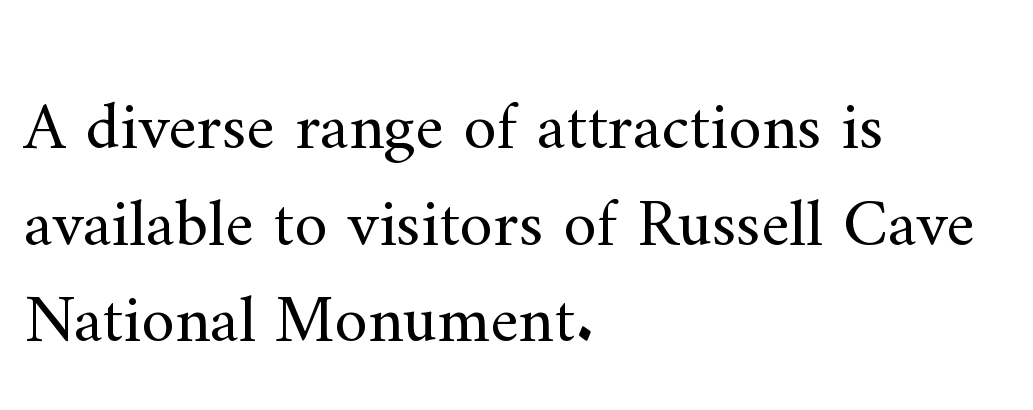
Q: Is the text bold? A: No.
Q: Is the text italic (slanted)? A: No, it is upright.
Q: Is the typeface a serif or a sans-serif typeface? A: Serif.
Q: Is the text underlined? A: No.
Q: How is the paragraph aligned? A: Left-aligned.
Q: Is the spacing between letters normal or unusually wide? A: Normal.
Q: Is the spacing between lines tight, normal or loose? A: Normal.
Q: Width (condensed, normal, or wide)? A: Normal.
Q: Stroke contrast? A: Medium.
Q: x-height? A: Small.
Q: Monospaced? A: No.
